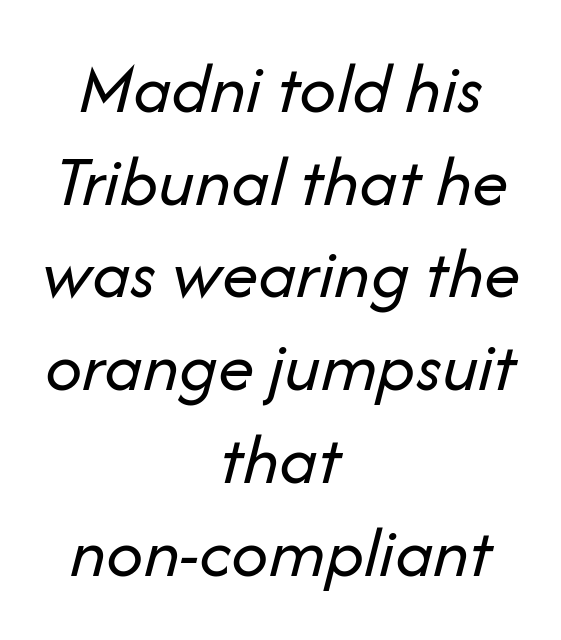
Unmarked baselines from the first word to the last. Posture: slanted. Line spacing here is normal. The passage shown is not bold in any degree.
